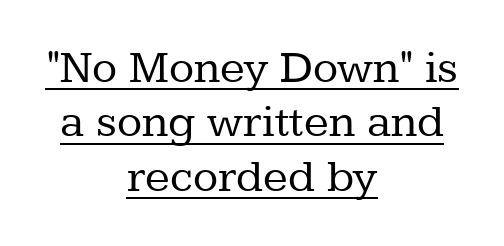
The image shows 46 px regular-weight serif type, upright; set centered, line spacing 1.18x, normal letter spacing, underlined; low stroke contrast and a medium x-height.
